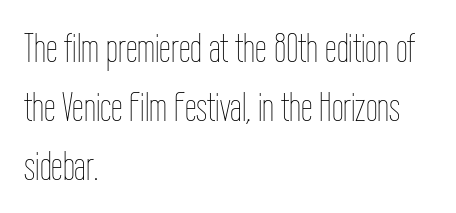
Q: Is the text bold? A: No.
Q: Is the text italic (slanted)? A: No, it is upright.
Q: Is the text underlined? A: No.
Q: How is the paragraph aligned? A: Left-aligned.
Q: Is the spacing between letters normal or unusually wide? A: Normal.
Q: Is the spacing between lines tight, normal or loose? A: Normal.
Q: Width (condensed, normal, or wide)? A: Condensed.
Q: Stroke contrast? A: Low.
Q: x-height? A: Medium.
Q: Monospaced? A: No.
